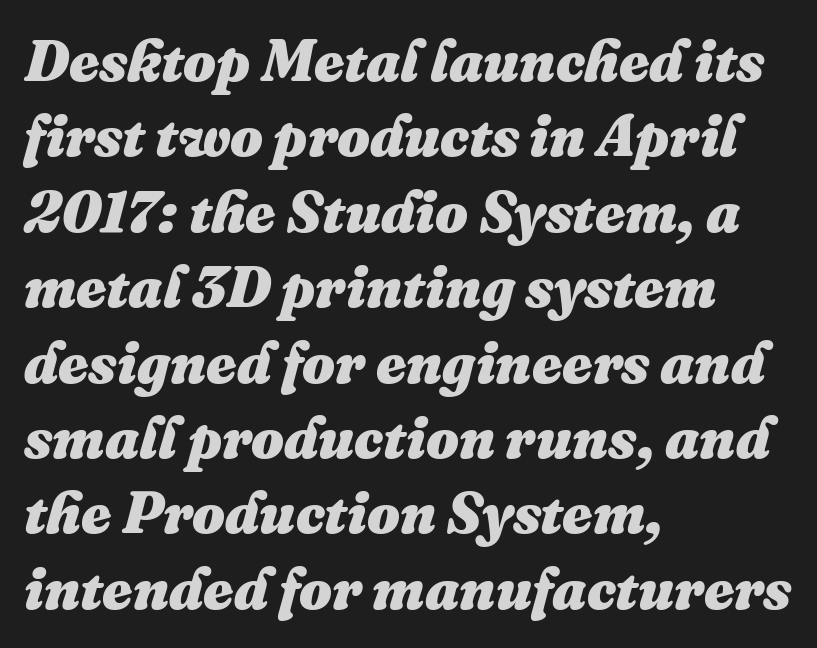
{"italic": "yes", "lean": "right", "slant_degrees": 16, "bold": "yes", "weight": "heavy", "width": "normal", "stroke_contrast": "medium", "x_height": "medium", "monospaced": "no", "underline": "no", "align": "left", "line_spacing": "normal", "line_spacing_ratio": 1.3, "letter_spacing": "normal", "letter_spacing_em": 0.0, "glyph_px": 58}
